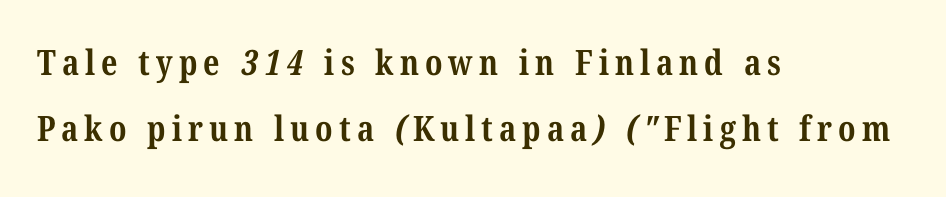
Font category for this specimen: serif. Think of a printed novel: that variable character pitch is what you see here. These words are printed bold, with thick strokes throughout. The passage is arranged the way most books set body copy — flush left. Descenders are the only things crossing below the line.
